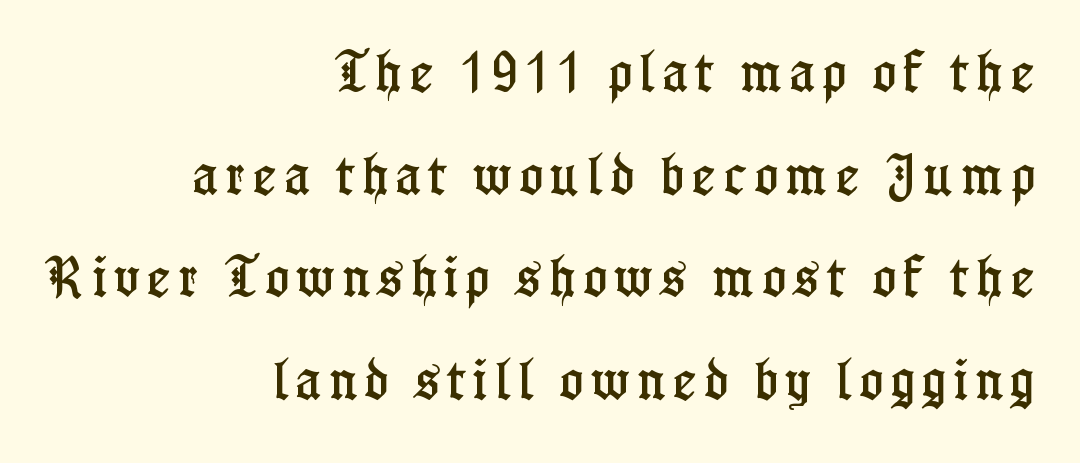
Q: Is the text italic (slanted)? A: No, it is upright.
Q: Is the typeface a serif or a sans-serif typeface? A: Serif.
Q: Is the text underlined? A: No.
Q: How is the paragraph aligned? A: Right-aligned.
Q: Is the spacing between lines tight, normal or loose? A: Loose.
Q: Width (condensed, normal, or wide)? A: Condensed.
Q: Stroke contrast? A: Low.
Q: x-height? A: Medium.
Q: Monospaced? A: No.
